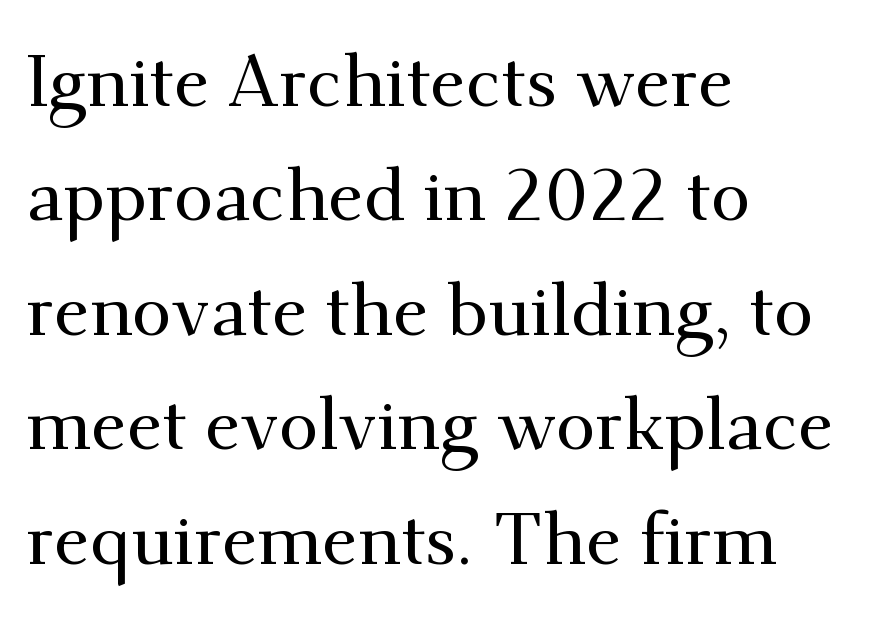
The image shows 72 px serif type, upright; set left-aligned, normal line spacing (1.59x), normal letter spacing, not underlined; medium stroke contrast and a small x-height.
